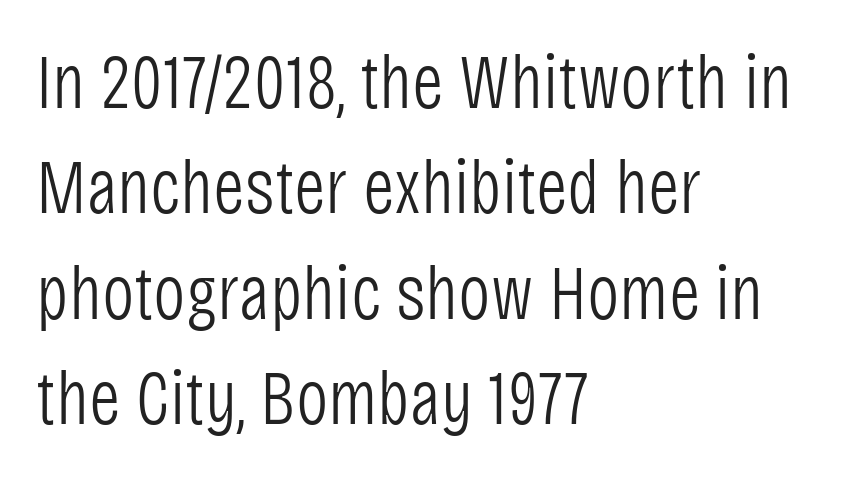
Q: Is the text bold? A: No.
Q: Is the text italic (slanted)? A: No, it is upright.
Q: Is the typeface a serif or a sans-serif typeface? A: Sans-serif.
Q: Is the text underlined? A: No.
Q: How is the paragraph aligned? A: Left-aligned.
Q: Is the spacing between letters normal or unusually wide? A: Normal.
Q: Is the spacing between lines tight, normal or loose? A: Normal.
Q: Width (condensed, normal, or wide)? A: Condensed.
Q: Stroke contrast? A: Low.
Q: x-height? A: Large.
Q: Monospaced? A: No.
